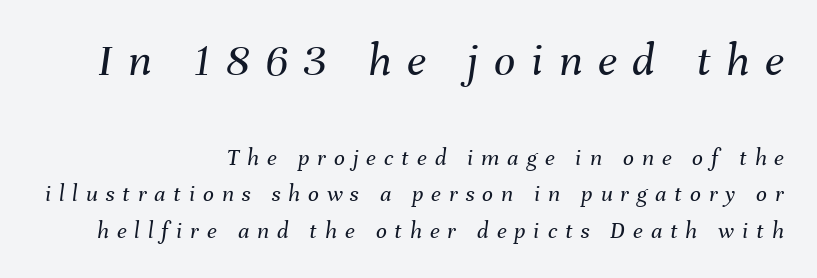
Posture: slanted. Underlining? Definitely not there. These two chunks differ in scale, with the top chunk taking the larger measure. Rows of type keep a routine distance in the vertical direction. The rendering uses natural spacing where letterforms have individual widths.
